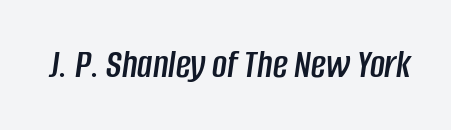
Q: Is the text italic (slanted)? A: Yes, it leans right by about 8 degrees.
Q: Is the text underlined? A: No.
Q: Is the spacing between letters normal or unusually wide? A: Normal.
Q: Width (condensed, normal, or wide)? A: Condensed.
Q: Stroke contrast? A: Low.
Q: x-height? A: Large.
Q: Monospaced? A: No.
